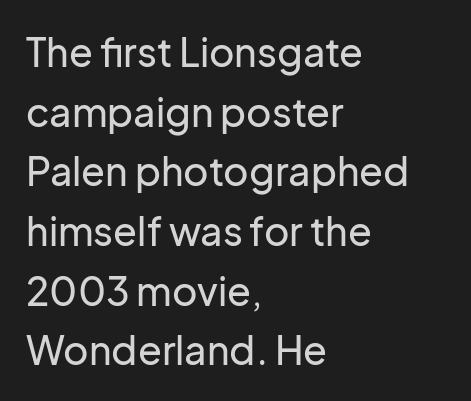
Proportional: the letters do not fall into vertical columns. Do the letters lean? They stand straight. Typeset ragged right — the left edge is the straight one. This is sans-serif lettering, the kind often seen on screens and signage. Each row of text sits above clean, open space. Observe the ordinary spacing: letters are neighbours, not strangers.
